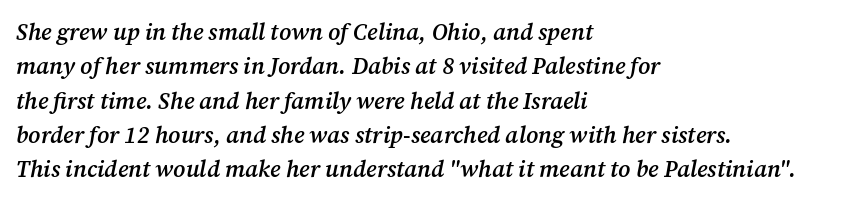
{"italic": "yes", "lean": "right", "slant_degrees": 12, "bold": "semi", "underline": "no", "align": "left", "line_spacing": "normal", "line_spacing_ratio": 1.49, "letter_spacing": "normal", "letter_spacing_em": 0.0, "glyph_px": 23}
